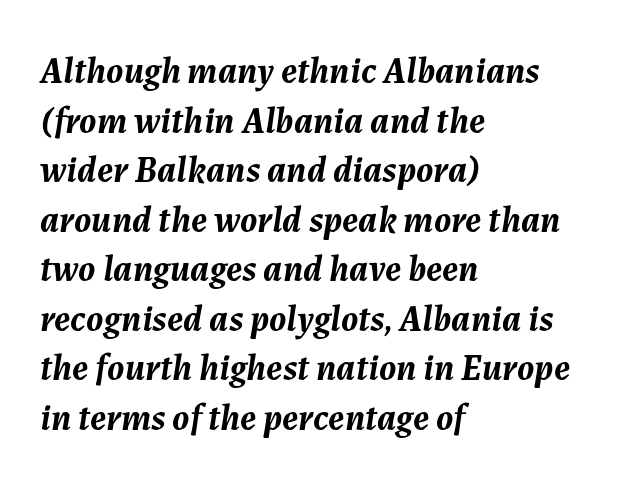
{"italic": "yes", "lean": "right", "slant_degrees": 7, "bold": "yes", "weight": "semibold", "width": "normal", "stroke_contrast": "medium", "x_height": "medium", "monospaced": "no", "underline": "no", "align": "left", "line_spacing": "normal", "line_spacing_ratio": 1.34, "letter_spacing": "normal", "letter_spacing_em": 0.0, "glyph_px": 37}
